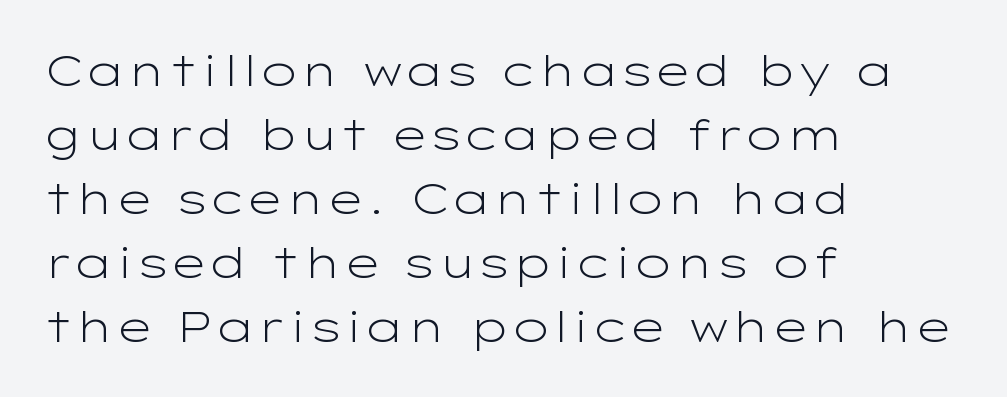
{"serif": "no", "italic": "no", "bold": "no", "weight": "light", "width": "wide", "stroke_contrast": "low", "x_height": "medium", "monospaced": "no", "underline": "no", "align": "left", "line_spacing": "normal", "line_spacing_ratio": 1.49, "letter_spacing": "normal", "letter_spacing_em": 0.0, "glyph_px": 43}
